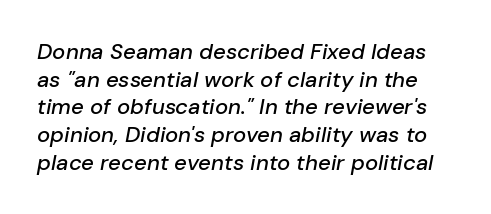
Slanted lettering throughout. The face used here is rendered with its standard letterfit. How would I describe the line gaps? Plain and ordinary. Plain, unruled lines of type.
